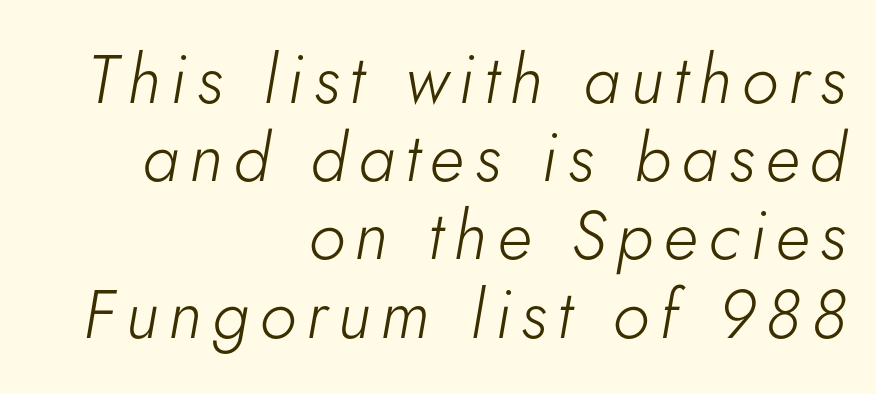
The lettering tilts uniformly, giving the passage an italic look. The block of text is dense from top to bottom, with scant space between rows. Visually the block forms a straight wall on the right and a jagged coastline on the left. Heft: none added — not bold. The area under the type is left untouched.
